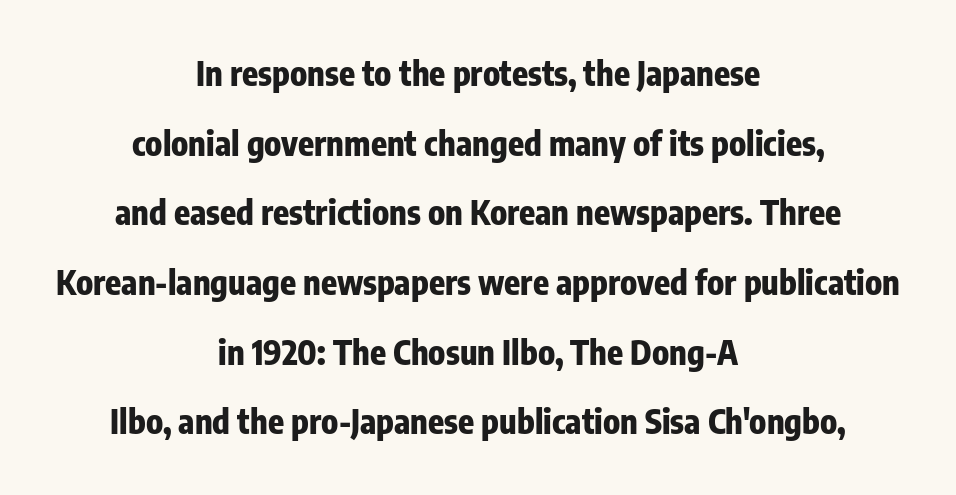
The image shows 33 px heavy, condensed sans-serif type, upright; set centered, loose line spacing (2.11x), normal letter spacing, not underlined; low stroke contrast and a medium x-height.
